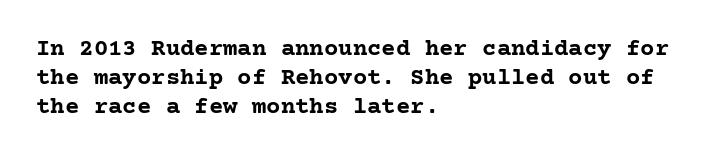
A classic flush-left, rag-right setting is used for this passage. Plenty of ink on the page — the face is bold. A typesetter would mark this as roman, not italic. In terms of letterspacing, this is plain default setting. The zone under the glyphs is completely vacant.
